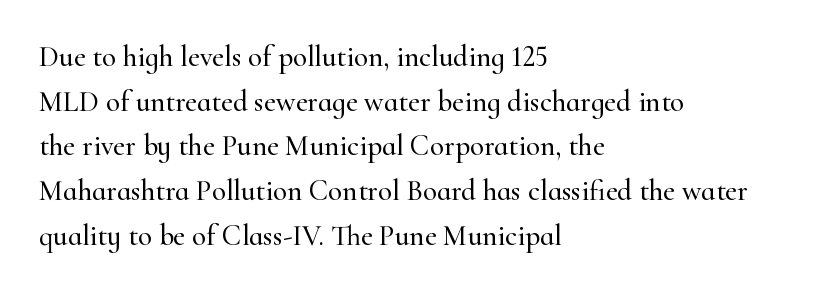
{"serif": "yes", "italic": "no", "width": "normal", "stroke_contrast": "high", "x_height": "small", "monospaced": "no", "underline": "no", "align": "left", "line_spacing": "normal", "line_spacing_ratio": 1.54, "letter_spacing": "normal", "letter_spacing_em": 0.0, "glyph_px": 29}
